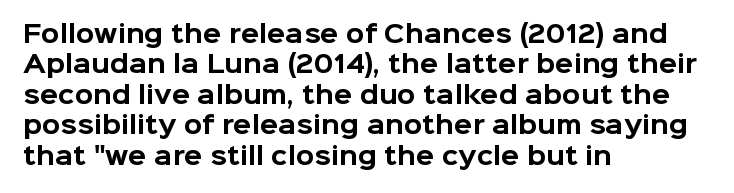
The glyphs are unaccompanied by any horizontal stroke below them. The leading is moderate, giving the passage an even texture. Left-aligned paragraph, ragged on the right. A full-strength bold gives these letters their thick strokes. This sample uses an upright cut, with every glyph sitting square on the baseline.
